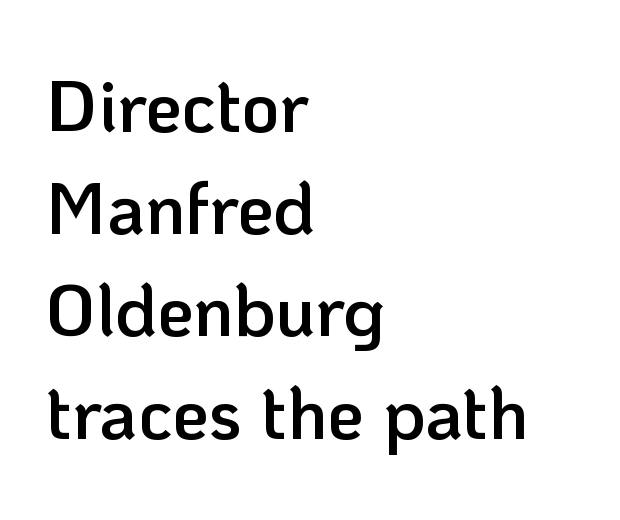
Q: Is the text bold? A: Semi-bold.
Q: Is the text italic (slanted)? A: No, it is upright.
Q: Is the typeface a serif or a sans-serif typeface? A: Sans-serif.
Q: Is the text underlined? A: No.
Q: How is the paragraph aligned? A: Left-aligned.
Q: Is the spacing between letters normal or unusually wide? A: Normal.
Q: Is the spacing between lines tight, normal or loose? A: Normal.
Q: Width (condensed, normal, or wide)? A: Normal.
Q: Stroke contrast? A: Low.
Q: x-height? A: Medium.
Q: Monospaced? A: No.
